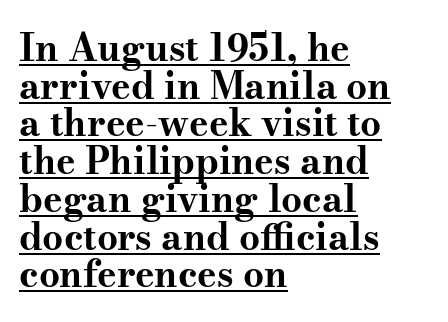
The image shows 37 px bold, wide serif type, upright; set left-aligned, tight line spacing (1.02x), normal letter spacing, underlined; medium stroke contrast and a small x-height.
